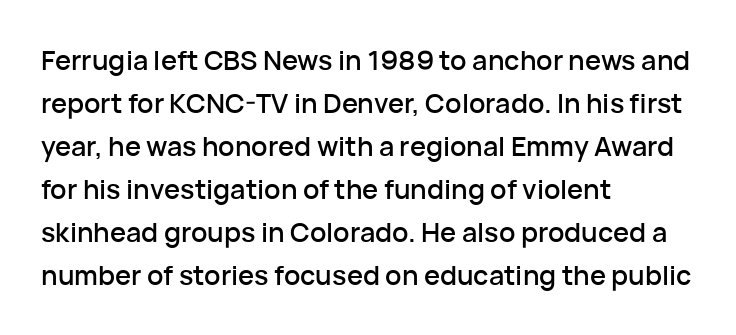
Q: Is the text italic (slanted)? A: No, it is upright.
Q: Is the text underlined? A: No.
Q: How is the paragraph aligned? A: Left-aligned.
Q: Is the spacing between letters normal or unusually wide? A: Normal.
Q: Is the spacing between lines tight, normal or loose? A: Normal.
